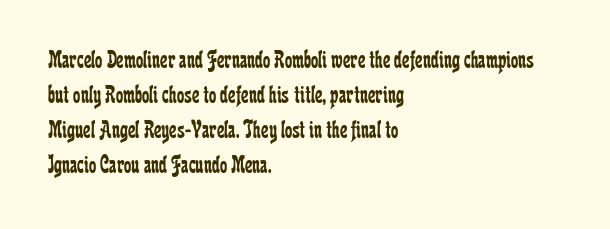
{"italic": "no", "bold": "no", "underline": "no", "align": "left", "line_spacing": "normal", "line_spacing_ratio": 1.35, "letter_spacing": "normal", "letter_spacing_em": 0.0, "glyph_px": 26}
